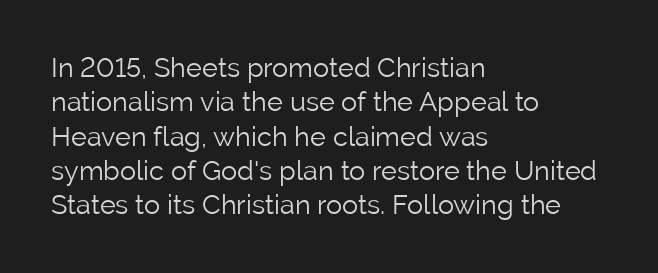
{"italic": "no", "bold": "no", "underline": "no", "align": "left", "line_spacing": "normal", "line_spacing_ratio": 1.27, "letter_spacing": "normal", "letter_spacing_em": 0.0, "glyph_px": 27}
